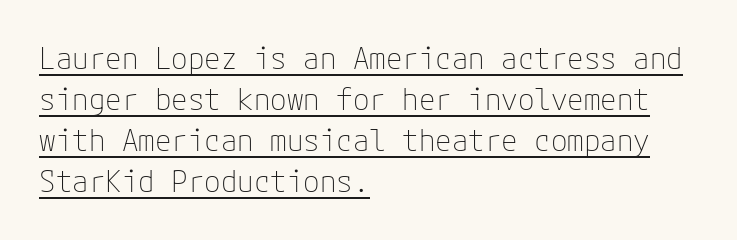
{"serif": "no", "italic": "no", "bold": "no", "weight": "thin", "width": "normal", "stroke_contrast": "low", "x_height": "medium", "underline": "yes", "align": "left", "line_spacing": "normal", "line_spacing_ratio": 1.37, "letter_spacing": "normal", "letter_spacing_em": 0.0, "glyph_px": 30}
